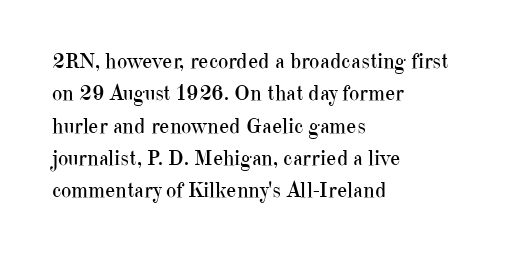
Q: Is the text bold? A: No.
Q: Is the text italic (slanted)? A: No, it is upright.
Q: Is the text underlined? A: No.
Q: How is the paragraph aligned? A: Left-aligned.
Q: Is the spacing between letters normal or unusually wide? A: Normal.
Q: Is the spacing between lines tight, normal or loose? A: Normal.
